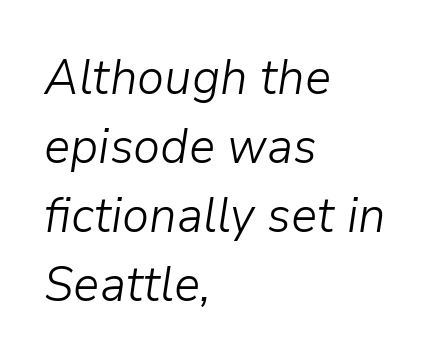
{"italic": "yes", "lean": "right", "slant_degrees": 9, "bold": "no", "weight": "light", "width": "normal", "stroke_contrast": "low", "x_height": "medium", "monospaced": "no", "underline": "no", "align": "left", "line_spacing": "normal", "line_spacing_ratio": 1.41, "letter_spacing": "normal", "letter_spacing_em": 0.0, "glyph_px": 49}
